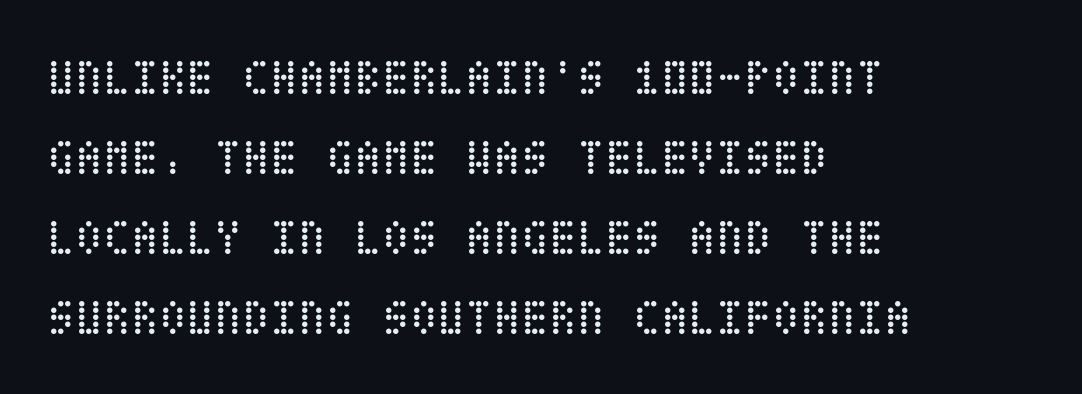
The image shows 51 px regular-weight, condensed type, upright; set left-aligned, normal line spacing (1.57x), normal letter spacing, not underlined; low stroke contrast and a large x-height.
